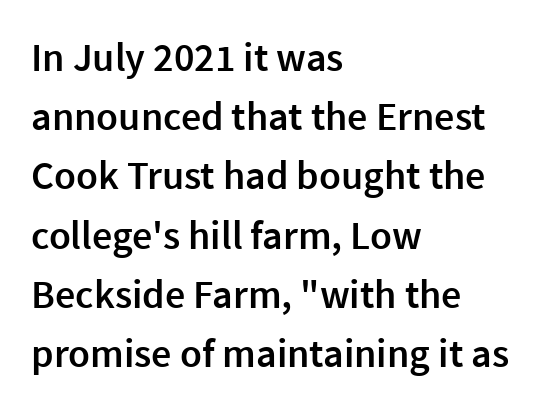
{"serif": "no", "italic": "no", "bold": "semi", "weight": "semibold", "width": "normal", "x_height": "medium", "monospaced": "no", "underline": "no", "align": "left", "line_spacing": "normal", "line_spacing_ratio": 1.48, "letter_spacing": "normal", "letter_spacing_em": 0.0, "glyph_px": 40}
